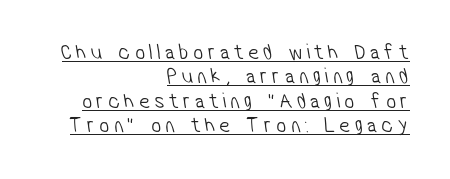
Q: Is the text bold? A: No.
Q: Is the text underlined? A: Yes.
Q: How is the paragraph aligned? A: Right-aligned.
Q: Is the spacing between letters normal or unusually wide? A: Unusually wide.
Q: Is the spacing between lines tight, normal or loose? A: Tight.
